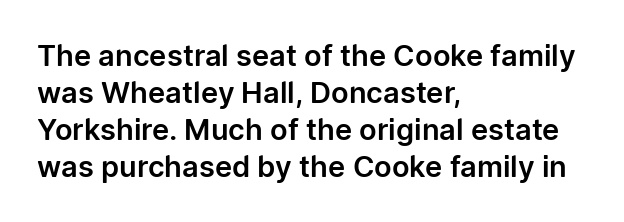
Has an underline been added? It has not. Is the letter spacing exaggerated? No — it looks like the ordinary default. Is this a fixed-width face? No — the glyphs have proportional, varying widths. It's the straight-up-and-down kind of type. Horizontally, the lines are justified to the leading edge only.
